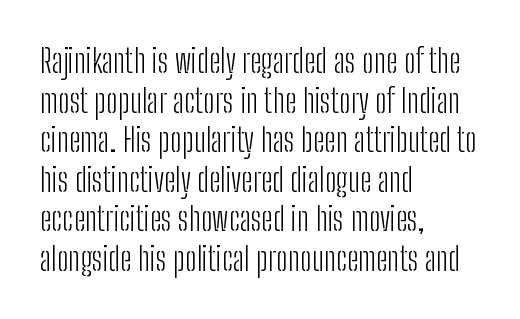
{"serif": "no", "italic": "no", "bold": "no", "weight": "light", "width": "condensed", "stroke_contrast": "low", "x_height": "medium", "monospaced": "no", "underline": "no", "align": "left", "line_spacing_ratio": 1.2, "letter_spacing": "normal", "letter_spacing_em": 0.0, "glyph_px": 33}
